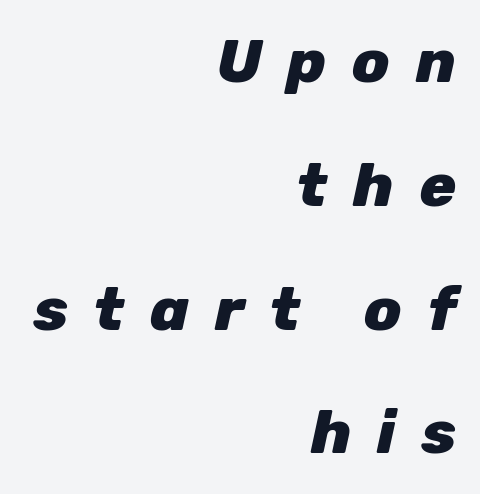
Q: Is the text bold? A: Yes.
Q: Is the text italic (slanted)? A: Yes, it leans right by about 12 degrees.
Q: Is the text underlined? A: No.
Q: How is the paragraph aligned? A: Right-aligned.
Q: Is the spacing between letters normal or unusually wide? A: Unusually wide.
Q: Is the spacing between lines tight, normal or loose? A: Loose.
Q: Width (condensed, normal, or wide)? A: Normal.
Q: Stroke contrast? A: Low.
Q: x-height? A: Medium.
Q: Monospaced? A: No.
